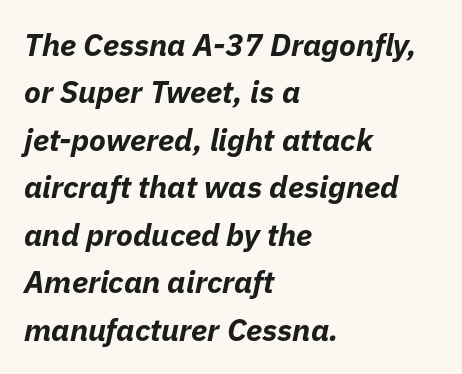
Each line starts at the same left margin while the right side varies. Unmarked baselines from the first word to the last. Bold? Absolutely — the strokes are thick and heavy. The axis of the letterforms is tilted away from vertical.
